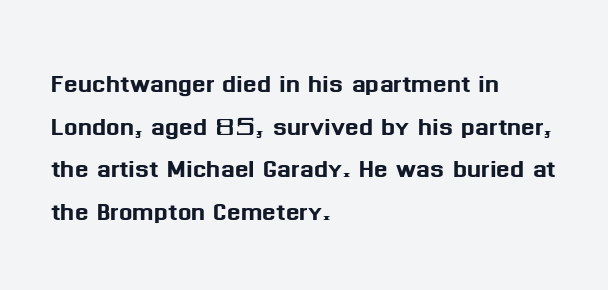
{"serif": "no", "italic": "no", "width": "normal", "stroke_contrast": "medium", "x_height": "medium", "monospaced": "no", "underline": "no", "align": "left", "line_spacing": "normal", "line_spacing_ratio": 1.33, "letter_spacing": "normal", "letter_spacing_em": 0.0, "glyph_px": 32}
